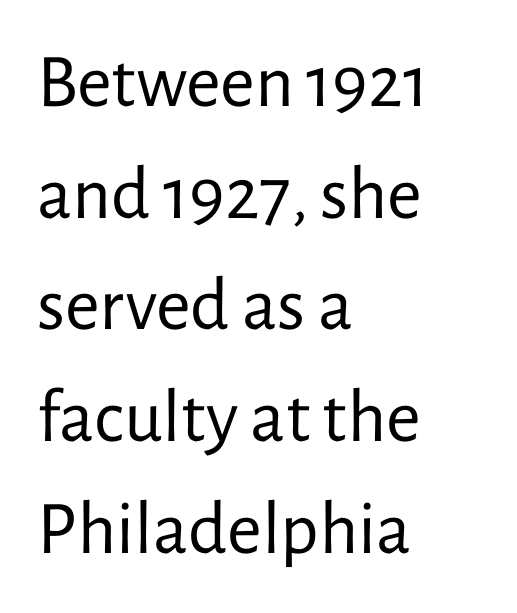
Q: Is the text bold? A: No.
Q: Is the text italic (slanted)? A: No, it is upright.
Q: Is the typeface a serif or a sans-serif typeface? A: Sans-serif.
Q: Is the text underlined? A: No.
Q: How is the paragraph aligned? A: Left-aligned.
Q: Is the spacing between letters normal or unusually wide? A: Normal.
Q: Is the spacing between lines tight, normal or loose? A: Normal.
Q: Width (condensed, normal, or wide)? A: Normal.
Q: Stroke contrast? A: Low.
Q: x-height? A: Medium.
Q: Monospaced? A: No.
